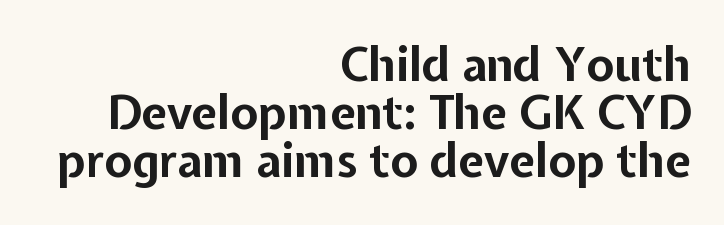
The line texture is even and compact thanks to regular tracking. The lettering stays uniformly vertical, giving the passage a roman look. Every row of glyphs terminates at an identical x-position on the right. Compared with typical paragraphs, the rows here are closer together.
